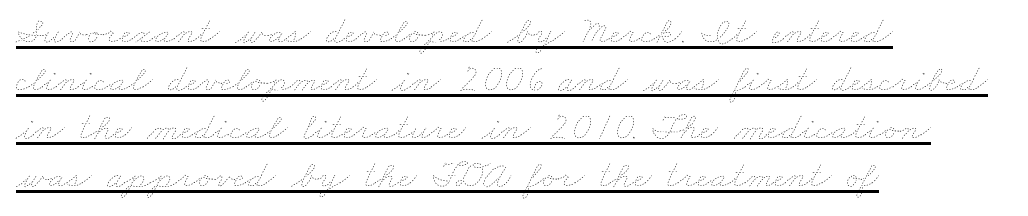
Q: Is the text bold? A: No.
Q: Is the text underlined? A: Yes.
Q: How is the paragraph aligned? A: Left-aligned.
Q: Is the spacing between letters normal or unusually wide? A: Normal.
Q: Width (condensed, normal, or wide)? A: Wide.
Q: Stroke contrast? A: Low.
Q: x-height? A: Small.
Q: Monospaced? A: No.
